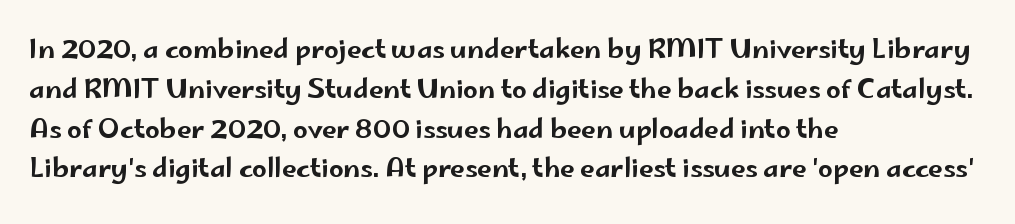
The image shows 26 px text type, upright; set left-aligned, normal line spacing (1.53x), normal letter spacing, not underlined.
